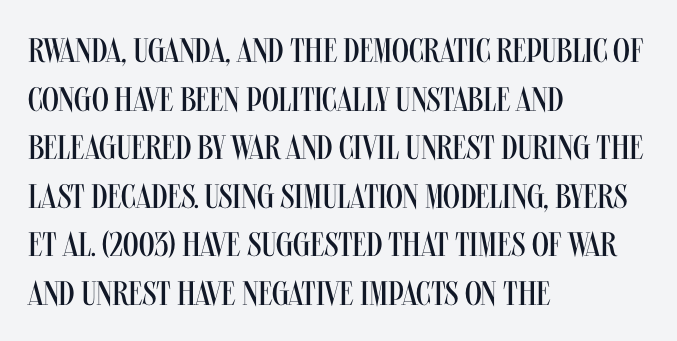
The image shows 34 px regular-weight, condensed sans-serif type, upright; set left-aligned, normal line spacing (1.43x), normal letter spacing, not underlined; medium stroke contrast and a large x-height.
